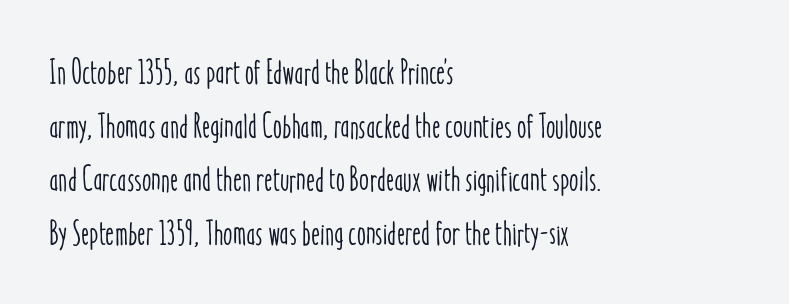
The letters sit at their default tracking, neither squeezed nor spread. All the whitespace from short lines collects on the right. The face used here is proportionally spaced, like ordinary book or web type. Is there much room between lines? A standard amount, neither cramped nor airy. You can tell it's not italic because the verticals are truly vertical. Descender tails drop into unmarked territory.
